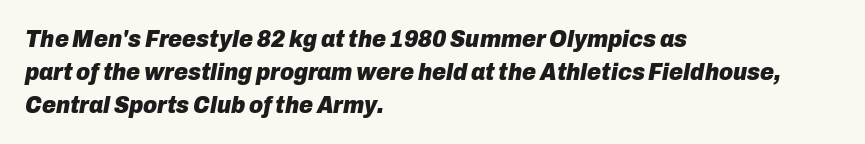
Q: Is the text bold? A: Yes.
Q: Is the text italic (slanted)? A: Yes, it leans right by about 10 degrees.
Q: Is the text underlined? A: No.
Q: How is the paragraph aligned? A: Left-aligned.
Q: Is the spacing between letters normal or unusually wide? A: Normal.
Q: Is the spacing between lines tight, normal or loose? A: Normal.
